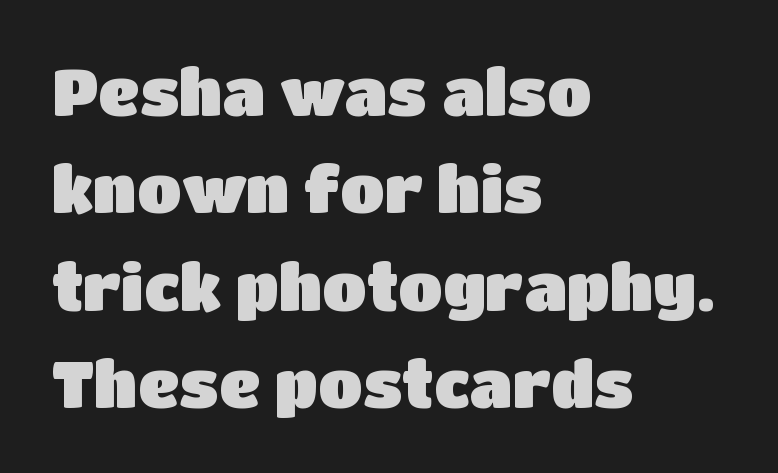
The rows are spaced the way most documents space them. Nope, no serifs anywhere on these letters. Caption: multi-line text, flush left, ragged right. Beneath every word, the page is bare.
